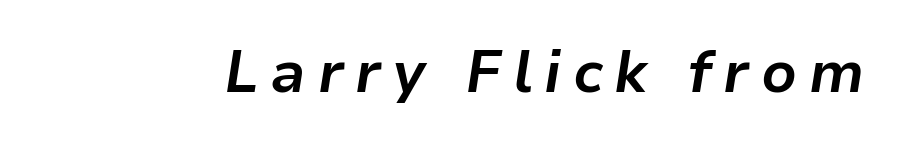
Q: Is the text bold? A: Yes.
Q: Is the text italic (slanted)? A: Yes, it leans right by about 9 degrees.
Q: Is the text underlined? A: No.
Q: Is the spacing between letters normal or unusually wide? A: Unusually wide.
Q: Width (condensed, normal, or wide)? A: Normal.
Q: Stroke contrast? A: Low.
Q: x-height? A: Medium.
Q: Monospaced? A: No.
